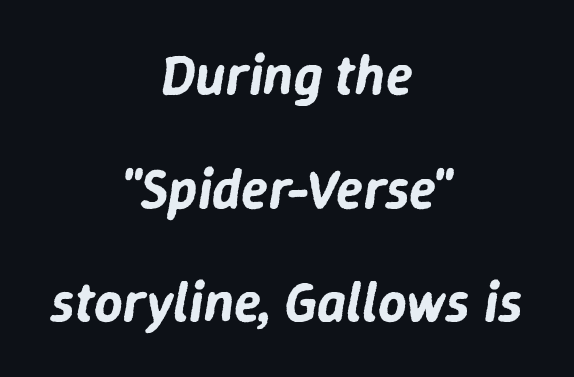
This rendering features lettering with no underline. The designer dialed line spacing up above the default. The letters advance in unequal steps, a hallmark of proportional type. Students, note that the glyphs here touch the page at normal intervals. Characters are canted at an angle relative to the baseline's perpendicular. Teacher's note: observe the equal gaps on both sides — that is centered alignment.
